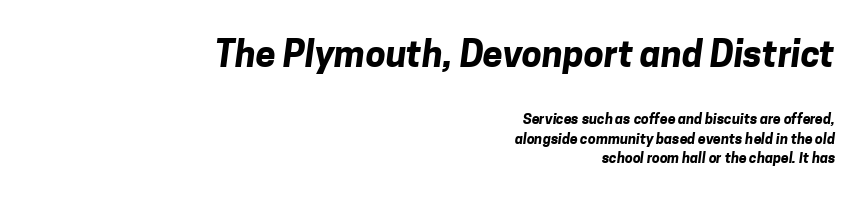
{"serif": "no", "bold": "yes", "weight": "bold", "width": "normal", "stroke_contrast": "low", "x_height": "medium", "monospaced": "no", "underline": "no", "align": "right", "line_spacing": "normal", "line_spacing_ratio": 1.4, "letter_spacing": "normal", "letter_spacing_em": 0.0, "larger_block": "first", "size_ratio": 2.57, "glyph_px": 36}
